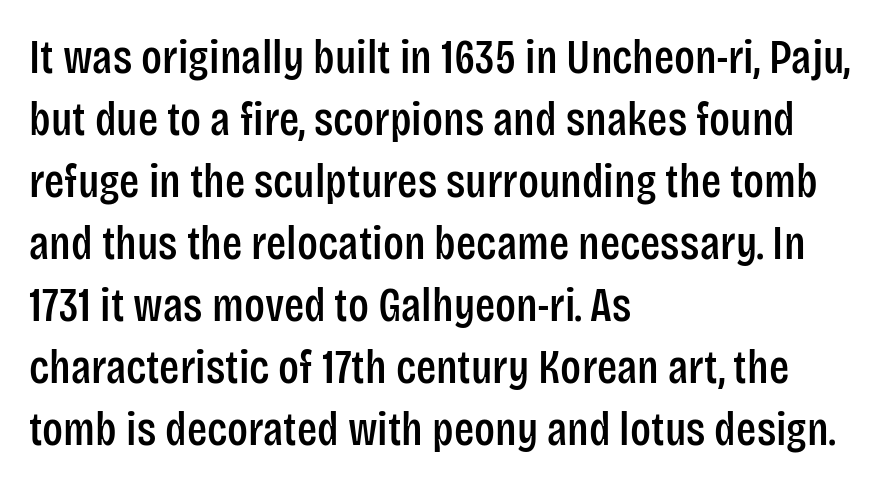
{"serif": "no", "italic": "no", "width": "condensed", "stroke_contrast": "low", "x_height": "large", "monospaced": "no", "underline": "no", "align": "left", "line_spacing": "normal", "line_spacing_ratio": 1.32, "letter_spacing": "normal", "letter_spacing_em": 0.0, "glyph_px": 47}
